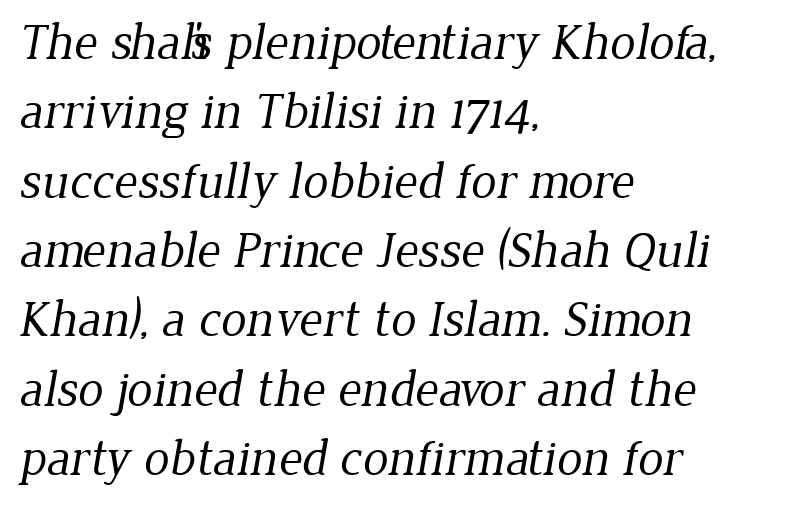
The image shows 51 px regular-weight serif type; set left-aligned, normal line spacing (1.36x), normal letter spacing, not underlined; low stroke contrast and a medium x-height.
